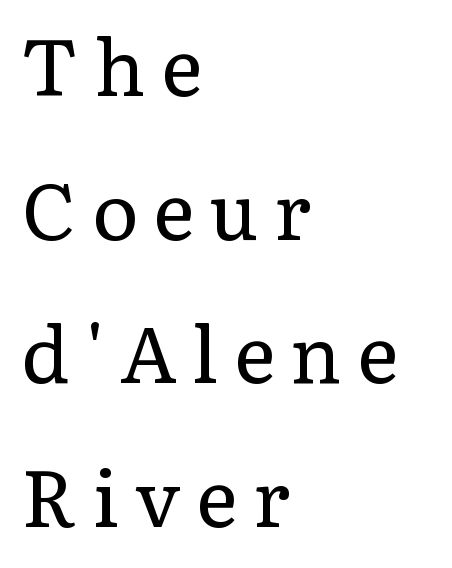
The image shows 78 px regular-weight serif type, upright; set left-aligned, line spacing 1.84x, unusually wide letter spacing (+0.2 em), not underlined; low stroke contrast and a medium x-height.
